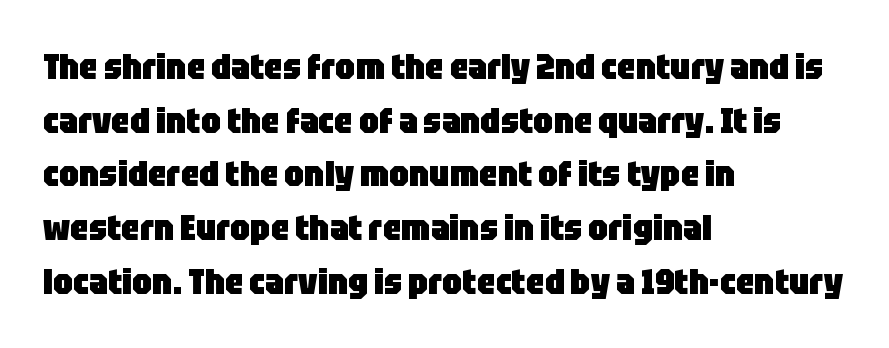
The image shows 36 px heavy, condensed sans-serif type, upright; set left-aligned, normal line spacing (1.49x), normal letter spacing, not underlined; low stroke contrast and a large x-height.
